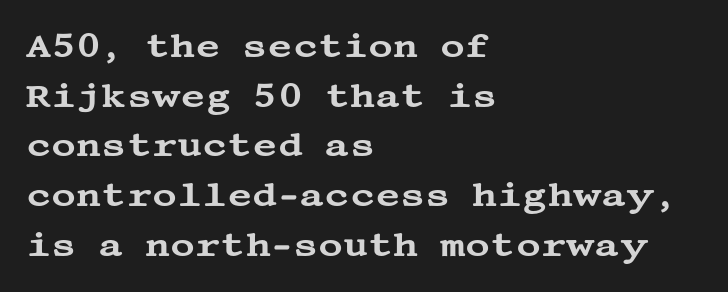
The image shows 34 px wide serif type, upright; set left-aligned, normal line spacing (1.46x), normal letter spacing, not underlined; medium stroke contrast and a large x-height.
